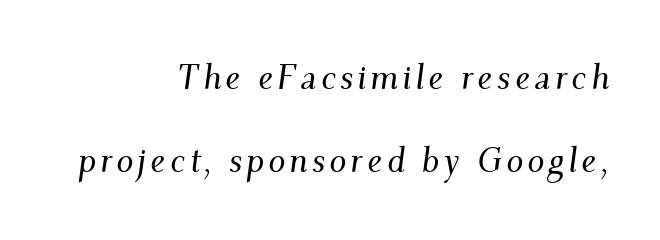
Q: Is the text italic (slanted)? A: Yes, it leans right by about 9 degrees.
Q: Is the typeface a serif or a sans-serif typeface? A: Serif.
Q: Is the text underlined? A: No.
Q: How is the paragraph aligned? A: Right-aligned.
Q: Is the spacing between lines tight, normal or loose? A: Loose.
Q: Width (condensed, normal, or wide)? A: Normal.
Q: Stroke contrast? A: Medium.
Q: x-height? A: Small.
Q: Monospaced? A: No.
